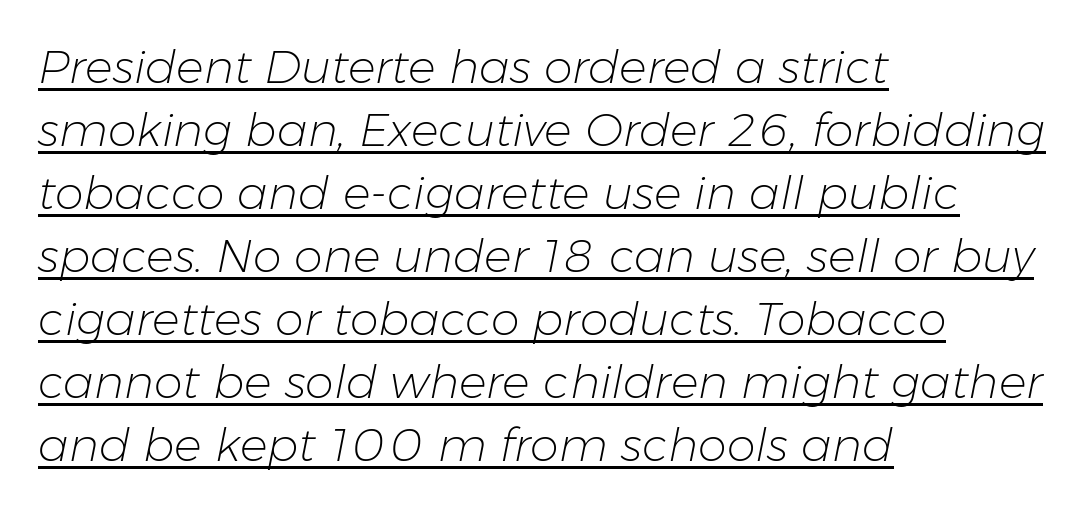
The image shows 46 px light type, italic (leaning right); set left-aligned, normal line spacing (1.37x), normal letter spacing, underlined; low stroke contrast and a medium x-height.
